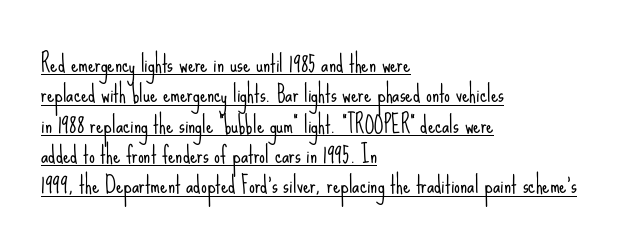
{"italic": "no", "bold": "no", "underline": "yes", "align": "left", "line_spacing": "normal", "line_spacing_ratio": 1.32, "letter_spacing": "normal", "letter_spacing_em": 0.0, "glyph_px": 23}
